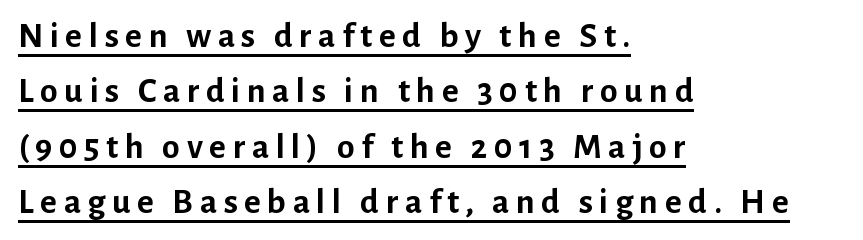
Q: Is the text bold? A: Yes.
Q: Is the text italic (slanted)? A: No, it is upright.
Q: Is the typeface a serif or a sans-serif typeface? A: Sans-serif.
Q: Is the text underlined? A: Yes.
Q: How is the paragraph aligned? A: Left-aligned.
Q: Is the spacing between lines tight, normal or loose? A: Normal.
Q: Width (condensed, normal, or wide)? A: Normal.
Q: Stroke contrast? A: Low.
Q: x-height? A: Medium.
Q: Monospaced? A: No.
